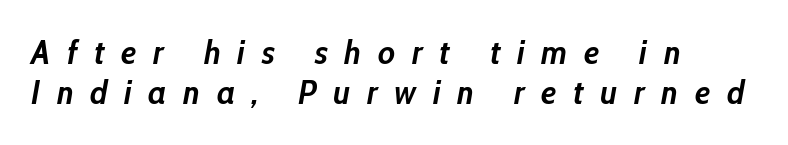
The image shows 34 px semibold, condensed type, italic (leaning right); set left-aligned, line spacing 1.18x, unusually wide letter spacing (+0.49 em), not underlined; low stroke contrast and a medium x-height.
